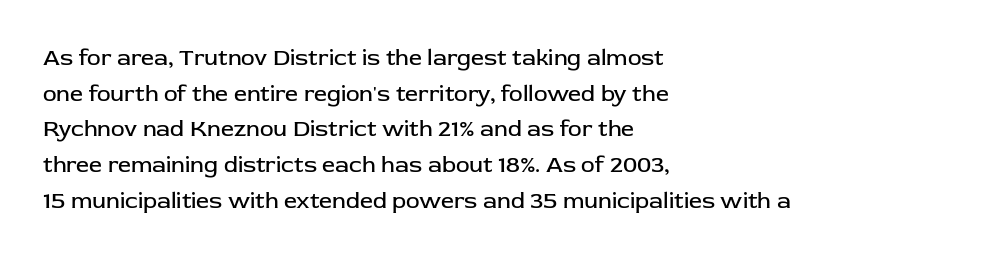
Q: Is the text bold? A: No.
Q: Is the text italic (slanted)? A: No, it is upright.
Q: Is the text underlined? A: No.
Q: How is the paragraph aligned? A: Left-aligned.
Q: Is the spacing between letters normal or unusually wide? A: Normal.
Q: Is the spacing between lines tight, normal or loose? A: Normal.
